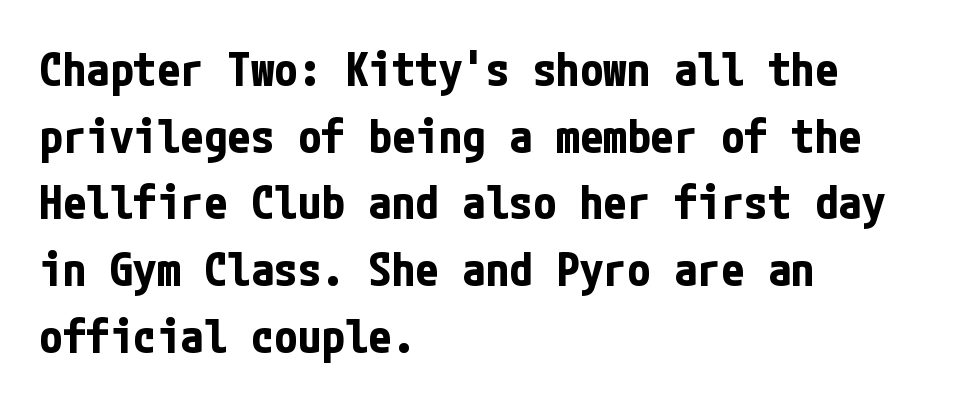
{"serif": "no", "italic": "no", "bold": "yes", "weight": "bold", "width": "condensed", "stroke_contrast": "low", "x_height": "medium", "underline": "no", "align": "left", "line_spacing": "normal", "line_spacing_ratio": 1.42, "letter_spacing": "normal", "letter_spacing_em": 0.0, "glyph_px": 47}
